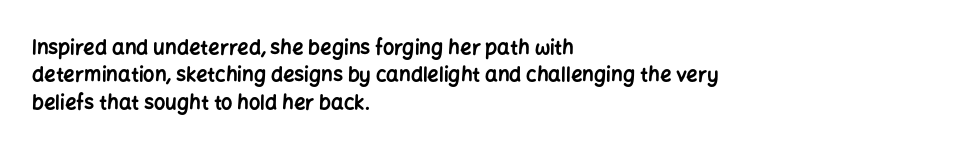
The image shows 20 px bold type, upright; set left-aligned, normal line spacing (1.37x), normal letter spacing, not underlined.
